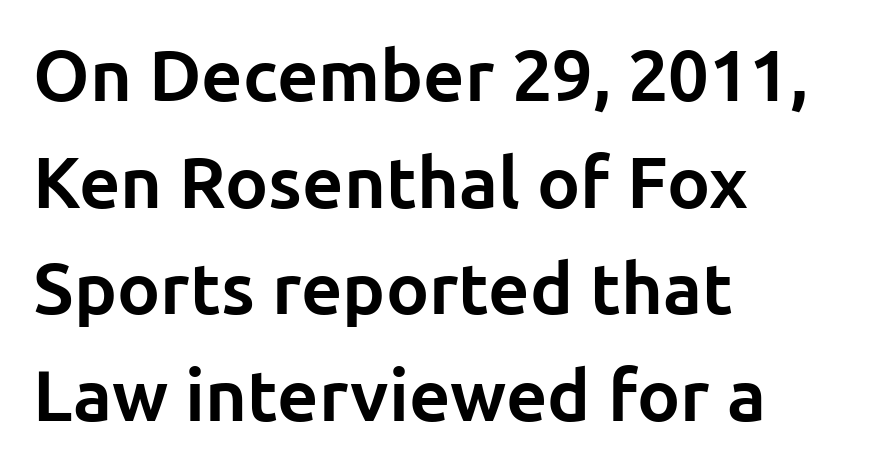
The image shows 72 px bold sans-serif type, upright; set left-aligned, normal line spacing (1.48x), normal letter spacing, not underlined; low stroke contrast and a medium x-height.
